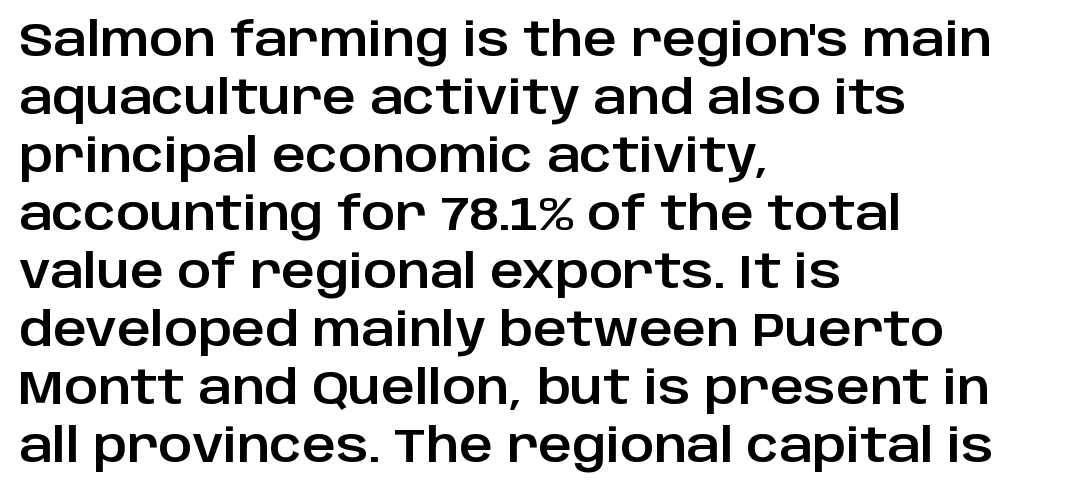
Q: Is the text italic (slanted)? A: No, it is upright.
Q: Is the typeface a serif or a sans-serif typeface? A: Sans-serif.
Q: Is the text underlined? A: No.
Q: How is the paragraph aligned? A: Left-aligned.
Q: Is the spacing between letters normal or unusually wide? A: Normal.
Q: Is the spacing between lines tight, normal or loose? A: Normal.
Q: Width (condensed, normal, or wide)? A: Normal.
Q: Stroke contrast? A: Low.
Q: x-height? A: Large.
Q: Monospaced? A: No.
